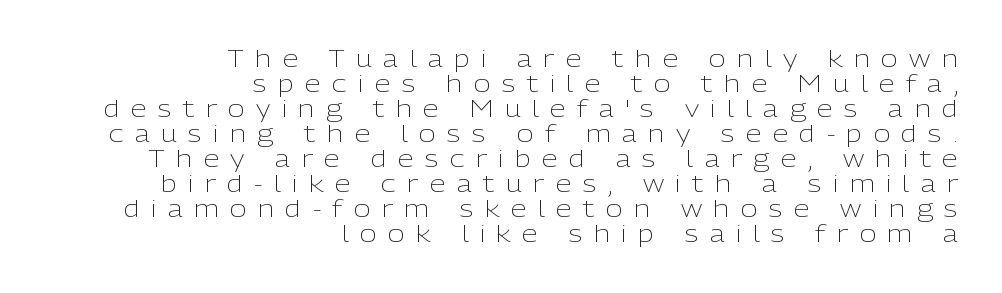
The image shows 23 px text type, upright; set right-aligned, tight line spacing (1.09x), unusually wide letter spacing (+0.49 em), not underlined.
